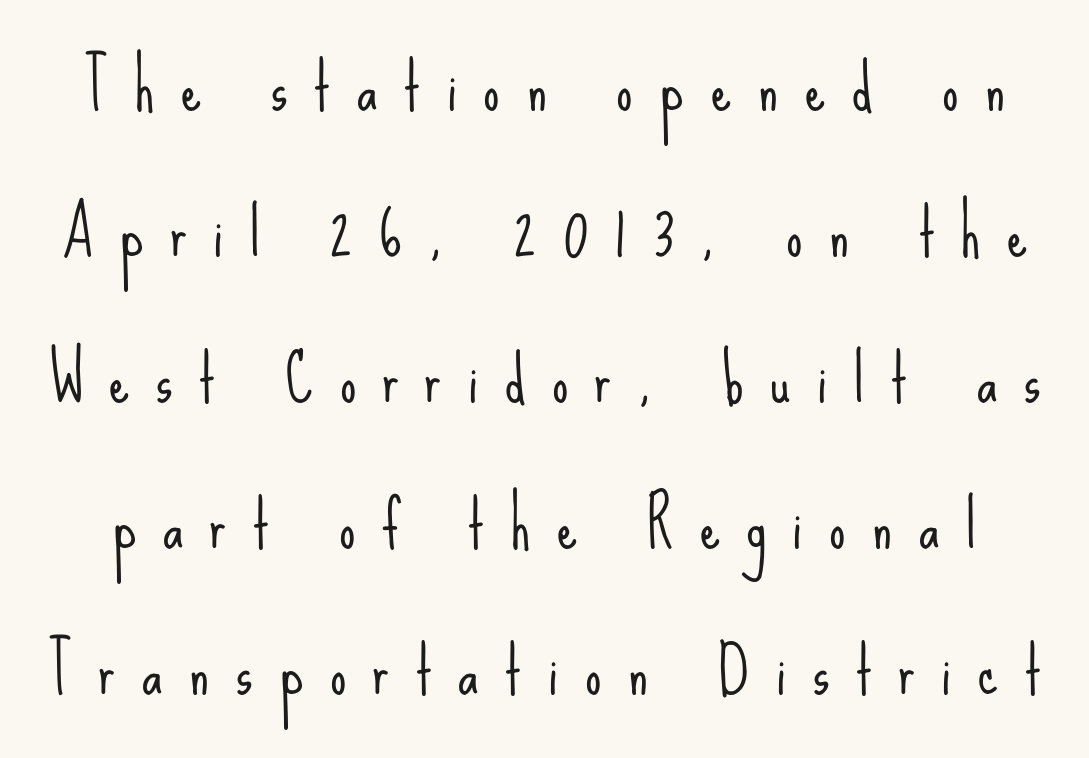
Q: Is the text bold? A: No.
Q: Is the text italic (slanted)? A: No, it is upright.
Q: Is the typeface a serif or a sans-serif typeface? A: Sans-serif.
Q: Is the text underlined? A: No.
Q: Is the spacing between letters normal or unusually wide? A: Unusually wide.
Q: Is the spacing between lines tight, normal or loose? A: Loose.
Q: Width (condensed, normal, or wide)? A: Condensed.
Q: Stroke contrast? A: Low.
Q: x-height? A: Small.
Q: Monospaced? A: No.
